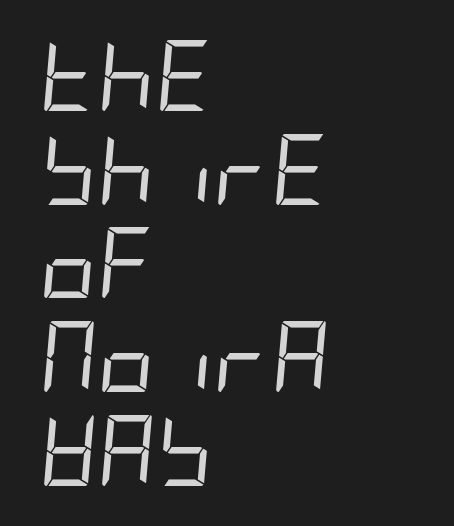
{"italic": "yes", "lean": "right", "slant_degrees": 5, "bold": "no", "weight": "regular", "width": "condensed", "stroke_contrast": "low", "x_height": "large", "underline": "no", "align": "left", "line_spacing": "normal", "line_spacing_ratio": 1.32, "letter_spacing": "normal", "letter_spacing_em": 0.0, "glyph_px": 71}
